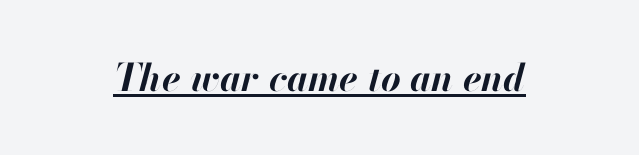
Letter spacing: default. Each letter keeps its own natural width here, so spacing adapts to shape. Every character sits at an angle, as italics do. Weight: bold. The specimen includes a rule beneath the text block's lines.
